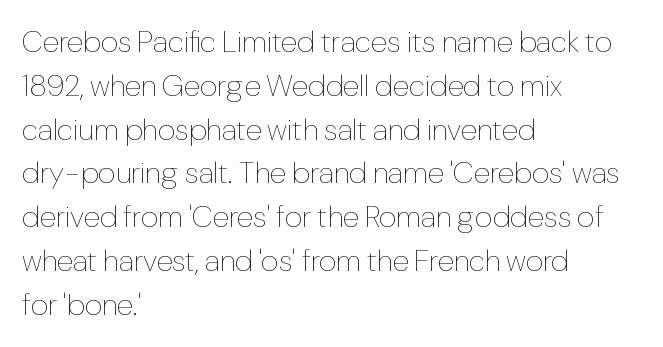
Heaviness? Minimal to ordinary, like unemphasized prose. The paragraph has a hard left edge and a soft right edge. Whoever set this chose a conventional vertical rhythm. Has an underline been added? It has not. Each letter keeps its own natural width here, so spacing adapts to shape. Is the letter spacing exaggerated? No — it looks like the ordinary default.
